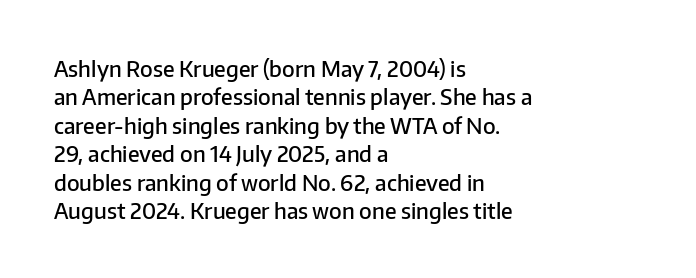
The image shows 22 px text type, upright; set left-aligned, normal line spacing (1.29x), normal letter spacing, not underlined.
